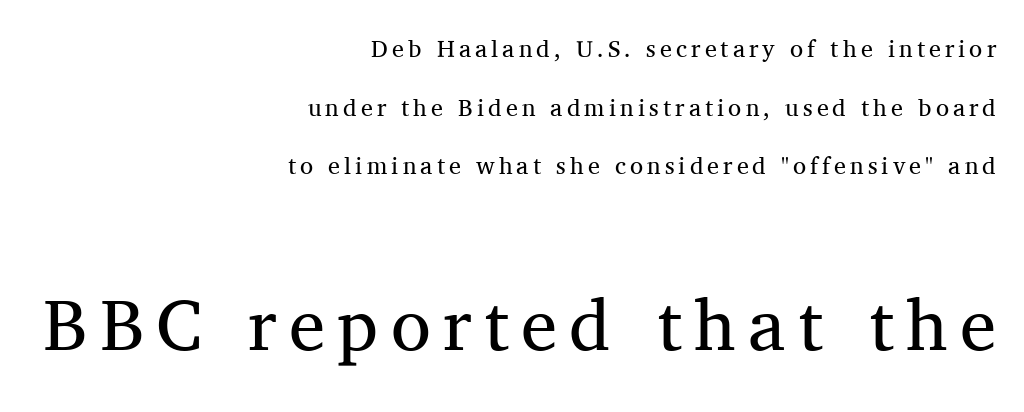
Q: Is the text bold? A: No.
Q: Is the text italic (slanted)? A: No, it is upright.
Q: Is the typeface a serif or a sans-serif typeface? A: Serif.
Q: Is the text underlined? A: No.
Q: How is the paragraph aligned? A: Right-aligned.
Q: Is the spacing between lines tight, normal or loose? A: Loose.
Q: Which block of text is set in a larger size, the first (top) or the second (bottom)? A: The second (bottom) one.
Q: Width (condensed, normal, or wide)? A: Normal.
Q: Stroke contrast? A: Medium.
Q: x-height? A: Medium.
Q: Monospaced? A: No.
